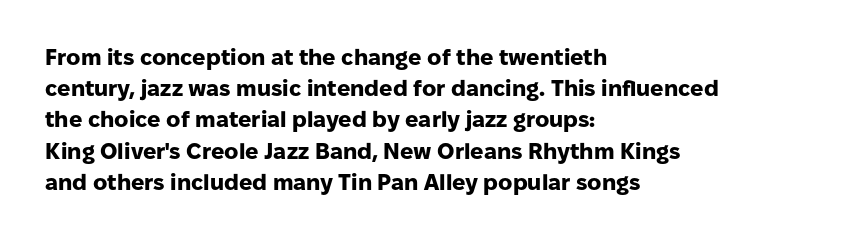
The image shows 22 px bold type, upright; set left-aligned, normal line spacing (1.42x), normal letter spacing, not underlined.
